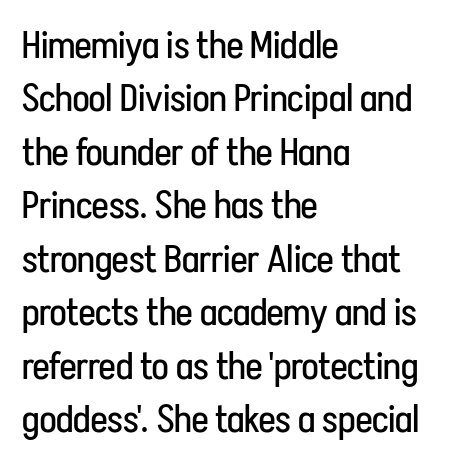
{"serif": "no", "italic": "no", "bold": "no", "weight": "regular", "width": "condensed", "stroke_contrast": "low", "x_height": "medium", "monospaced": "no", "underline": "no", "align": "left", "line_spacing": "normal", "line_spacing_ratio": 1.37, "letter_spacing": "normal", "letter_spacing_em": 0.0, "glyph_px": 39}
